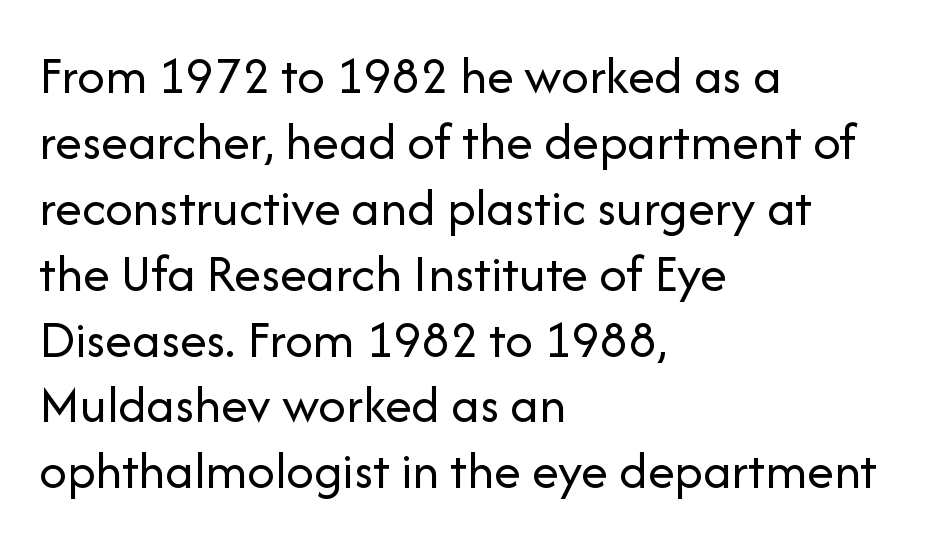
If you drew a ruler down the left edge, every line would touch it. Bold? No — there's no thickening of the strokes. Check the space under the baseline: it is left empty. A sans-serif font was chosen for this passage.
